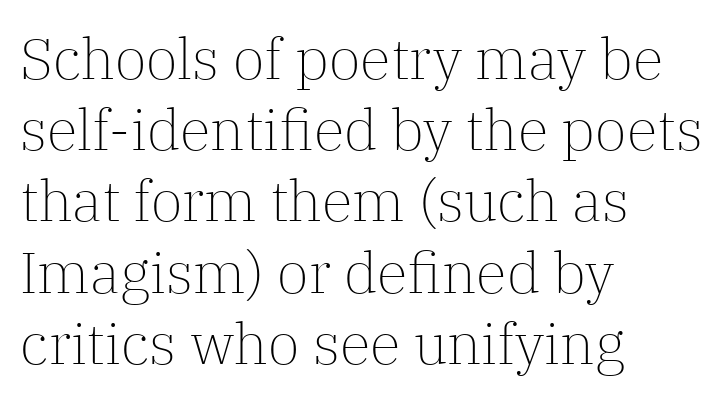
The image shows 57 px light serif type, upright; set left-aligned, normal line spacing (1.25x), normal letter spacing, not underlined; low stroke contrast and a medium x-height.
